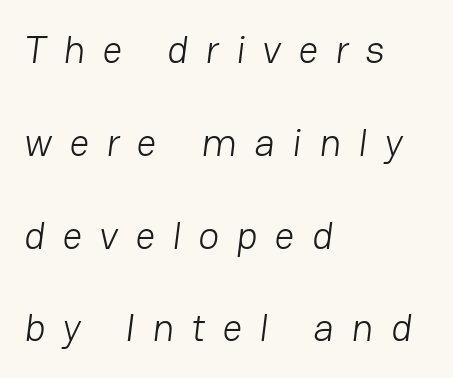
The image shows 39 px light sans-serif type; set left-aligned, loose line spacing (2.38x), unusually wide letter spacing (+0.44 em), not underlined; low stroke contrast and a medium x-height.
